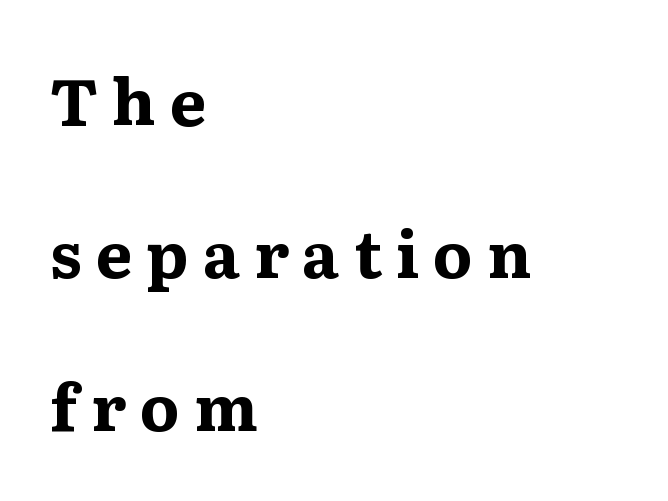
Vertically, the passage feels expansive, rows floating well apart. Ordinary non-slanted type is in use. A typesetter would label this face a serif. Notice how the passage keeps a crisp vertical edge on the left only.
